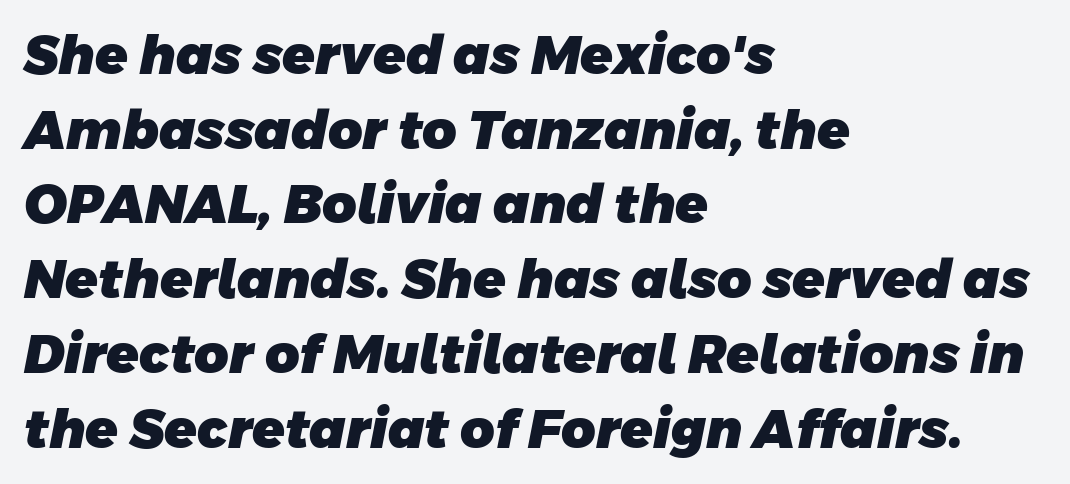
{"serif": "no", "bold": "yes", "weight": "heavy", "width": "normal", "stroke_contrast": "low", "x_height": "large", "monospaced": "no", "underline": "no", "align": "left", "line_spacing": "normal", "line_spacing_ratio": 1.41, "letter_spacing": "normal", "letter_spacing_em": 0.0, "glyph_px": 53}
